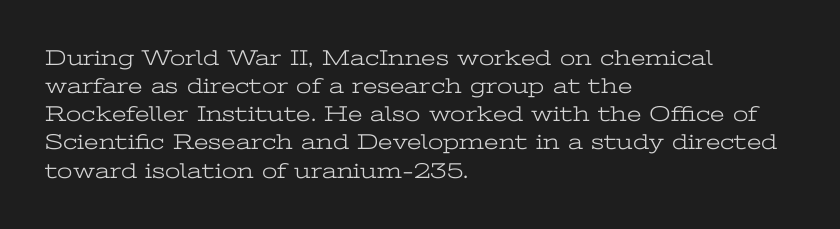
Normally led — the rows are evenly, conventionally spaced. Underlining? Definitely not there. The axis of the letterforms is exactly vertical. The passage is arranged the way most books set body copy — flush left. Default kerning and tracking; the words read as compact shapes.
